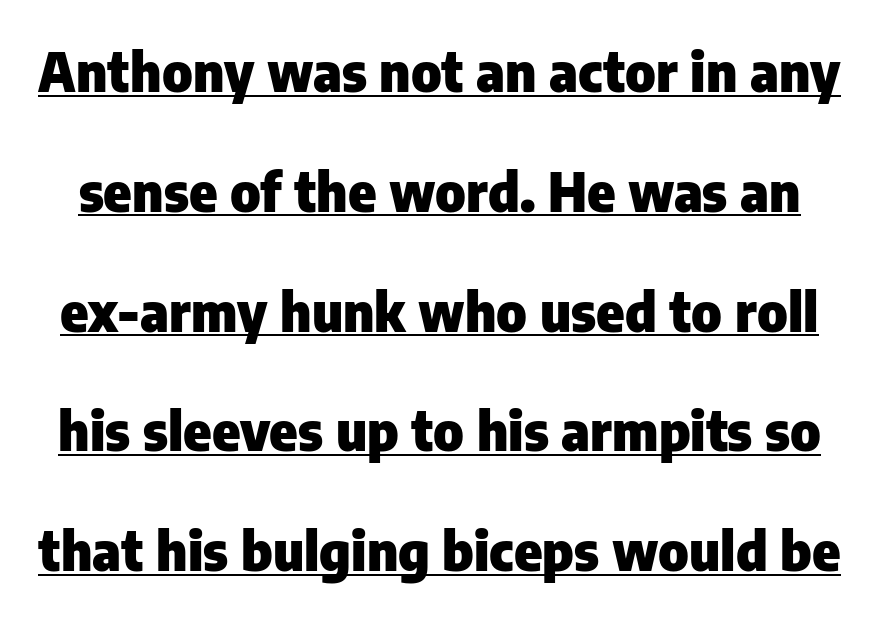
Q: Is the text bold? A: Yes.
Q: Is the text italic (slanted)? A: No, it is upright.
Q: Is the typeface a serif or a sans-serif typeface? A: Sans-serif.
Q: Is the text underlined? A: Yes.
Q: Is the spacing between letters normal or unusually wide? A: Normal.
Q: Is the spacing between lines tight, normal or loose? A: Loose.
Q: Width (condensed, normal, or wide)? A: Normal.
Q: Stroke contrast? A: Low.
Q: x-height? A: Medium.
Q: Monospaced? A: No.
